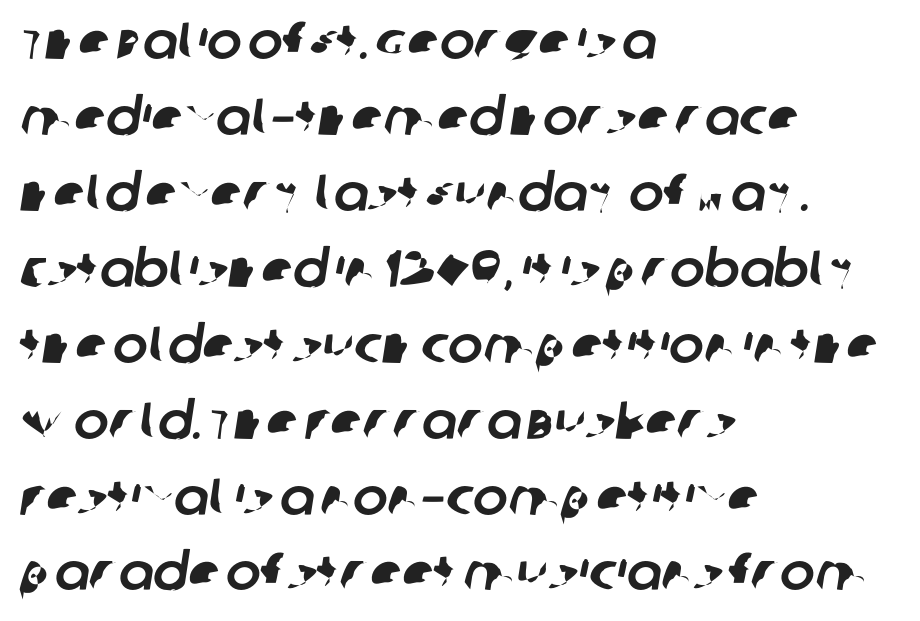
{"serif": "no", "width": "normal", "stroke_contrast": "low", "x_height": "large", "monospaced": "no", "underline": "no", "align": "left", "line_spacing": "normal", "line_spacing_ratio": 1.46, "letter_spacing": "normal", "letter_spacing_em": 0.0, "glyph_px": 52}
